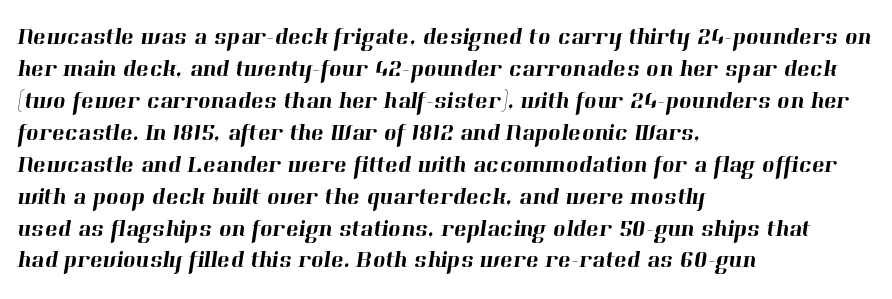
Q: Is the text underlined? A: No.
Q: How is the paragraph aligned? A: Left-aligned.
Q: Is the spacing between letters normal or unusually wide? A: Normal.
Q: Is the spacing between lines tight, normal or loose? A: Normal.
